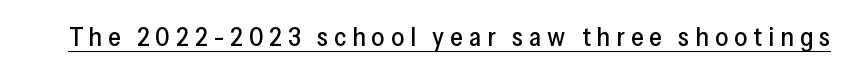
Q: Is the text italic (slanted)? A: No, it is upright.
Q: Is the text underlined? A: Yes.
Q: Is the spacing between letters normal or unusually wide? A: Unusually wide.
